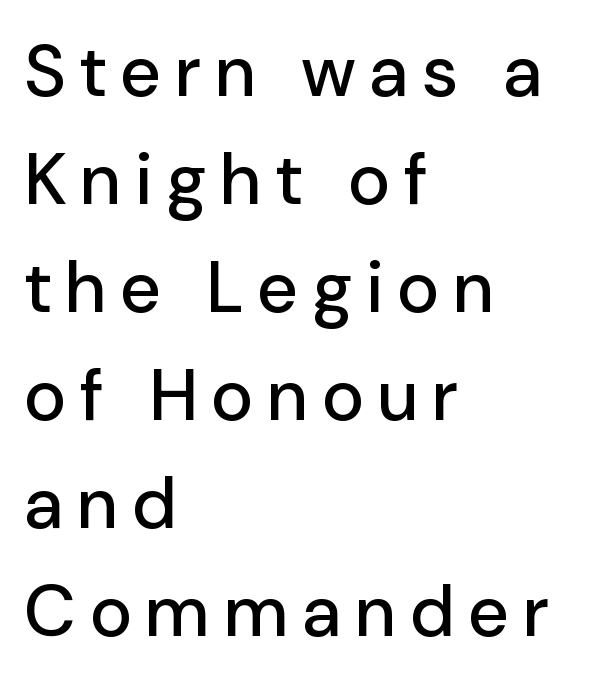
Q: Is the text italic (slanted)? A: No, it is upright.
Q: Is the typeface a serif or a sans-serif typeface? A: Sans-serif.
Q: Is the text underlined? A: No.
Q: How is the paragraph aligned? A: Left-aligned.
Q: Is the spacing between lines tight, normal or loose? A: Normal.
Q: Width (condensed, normal, or wide)? A: Normal.
Q: Stroke contrast? A: Low.
Q: x-height? A: Medium.
Q: Monospaced? A: No.
